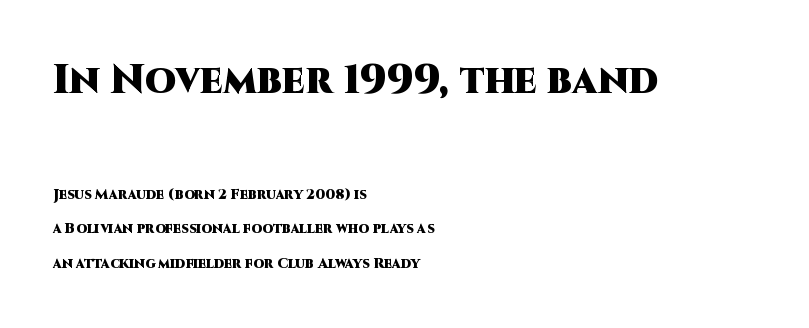
{"serif": "no", "italic": "no", "bold": "yes", "weight": "heavy", "width": "normal", "stroke_contrast": "high", "x_height": "large", "monospaced": "no", "underline": "no", "align": "left", "line_spacing": "loose", "line_spacing_ratio": 2.49, "letter_spacing": "normal", "letter_spacing_em": 0.0, "larger_block": "first", "size_ratio": 2.86, "glyph_px": 40}
